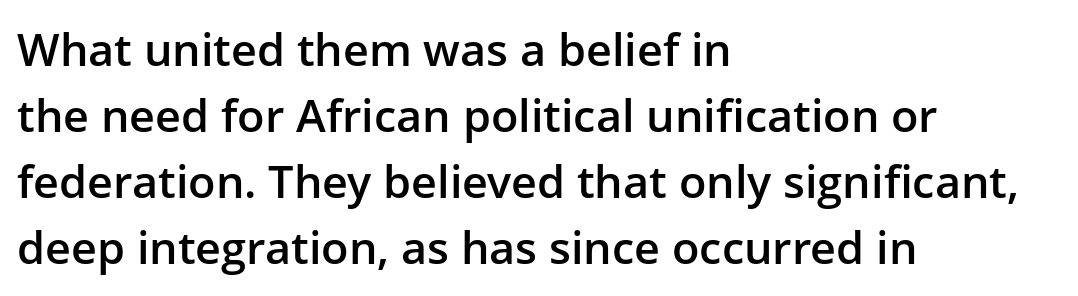
The image shows 45 px semibold sans-serif type, upright; set left-aligned, normal line spacing (1.47x), normal letter spacing, not underlined; low stroke contrast and a medium x-height.
